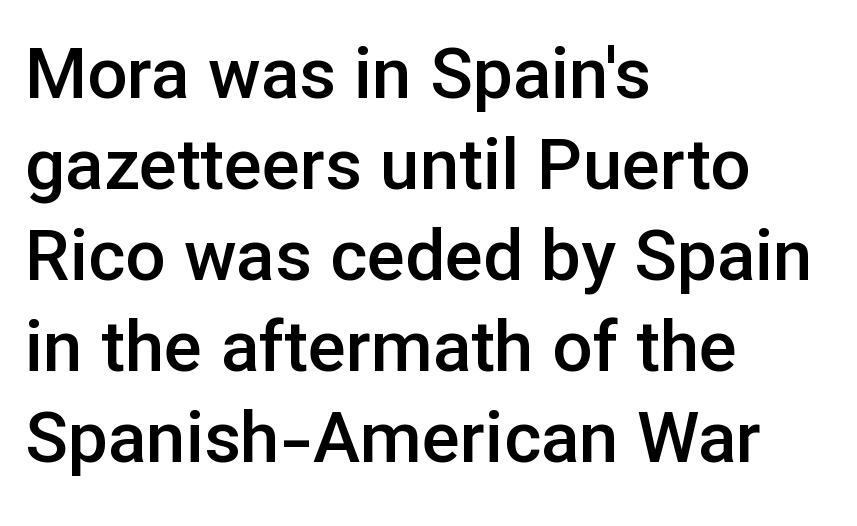
Beneath every word, the page is bare. The face used here is rendered with its standard letterfit. Italic: no, the glyphs are upright roman. Nope, no serifs anywhere on these letters. Compared with typical paragraphs, the rows here are spaced about the same.
